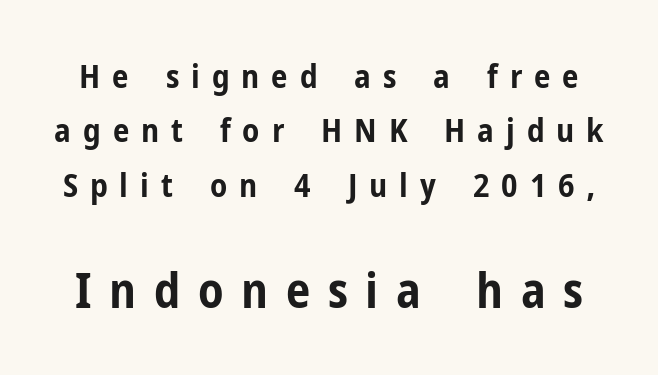
Q: Is the text bold? A: Yes.
Q: Is the text italic (slanted)? A: No, it is upright.
Q: Is the typeface a serif or a sans-serif typeface? A: Sans-serif.
Q: Is the text underlined? A: No.
Q: Is the spacing between letters normal or unusually wide? A: Unusually wide.
Q: Is the spacing between lines tight, normal or loose? A: Normal.
Q: Which block of text is set in a larger size, the first (top) or the second (bottom)? A: The second (bottom) one.
Q: Width (condensed, normal, or wide)? A: Condensed.
Q: Stroke contrast? A: Low.
Q: x-height? A: Medium.
Q: Monospaced? A: No.
